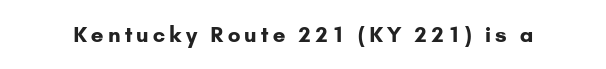
Q: Is the text bold? A: Yes.
Q: Is the text italic (slanted)? A: No, it is upright.
Q: Is the text underlined? A: No.
Q: Is the spacing between letters normal or unusually wide? A: Unusually wide.
